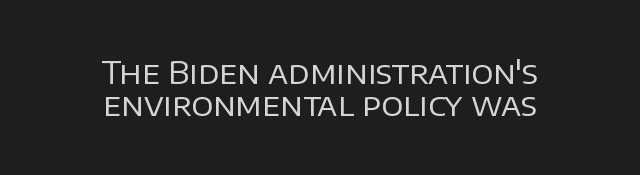
The image shows 32 px regular-weight sans-serif type, upright; set centered, tight line spacing (0.99x), normal letter spacing, not underlined; low stroke contrast and a large x-height.
